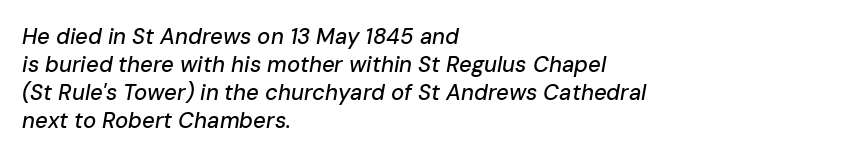
The image shows 22 px text type, italic (leaning right); set left-aligned, normal line spacing (1.28x), normal letter spacing, not underlined.
